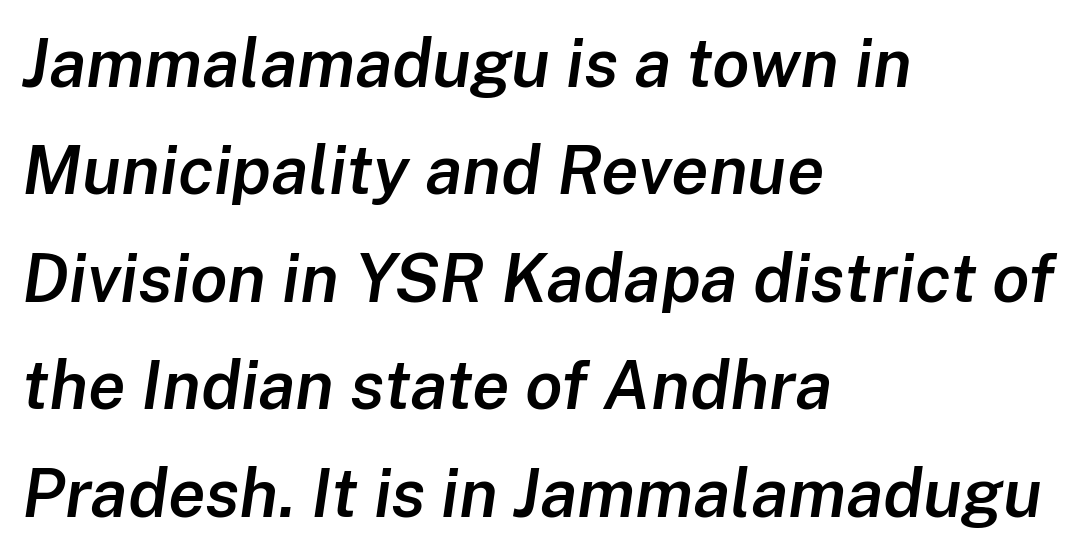
{"italic": "yes", "lean": "right", "slant_degrees": 8, "bold": "semi", "weight": "semibold", "width": "normal", "stroke_contrast": "low", "x_height": "medium", "monospaced": "no", "underline": "no", "align": "left", "line_spacing": "normal", "line_spacing_ratio": 1.58, "letter_spacing": "normal", "letter_spacing_em": 0.0, "glyph_px": 68}
